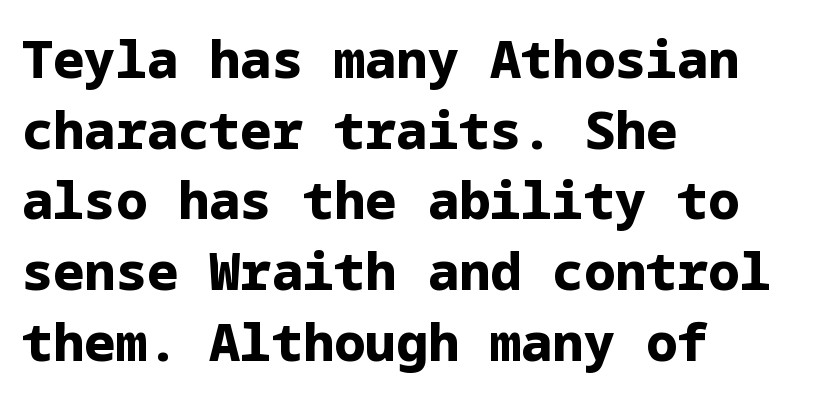
The image shows 52 px bold sans-serif type, upright; set left-aligned, normal line spacing (1.36x), normal letter spacing, not underlined; low stroke contrast and a medium x-height.
